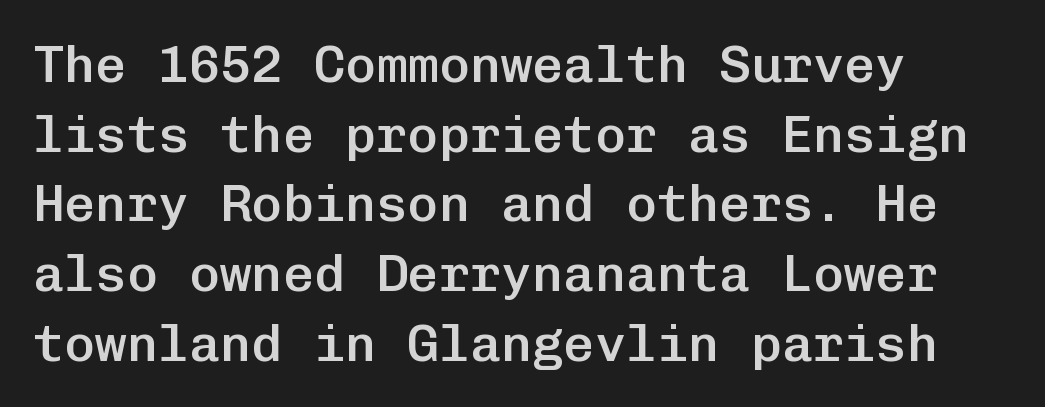
{"serif": "no", "italic": "no", "bold": "semi", "weight": "semibold", "width": "normal", "stroke_contrast": "low", "x_height": "medium", "monospaced": "yes", "underline": "no", "align": "left", "line_spacing": "normal", "line_spacing_ratio": 1.34, "letter_spacing": "normal", "letter_spacing_em": 0.0, "glyph_px": 52}
